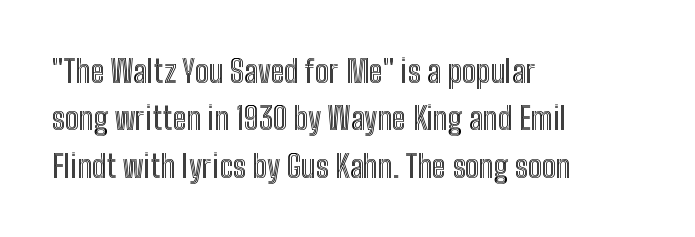
Rendered with straight, roman letterforms. You could not count columns in this text — the font is proportionally spaced. Whoever set this chose a conventional vertical rhythm. The space directly below the letters is spotless. Short note: letters normally spaced.
